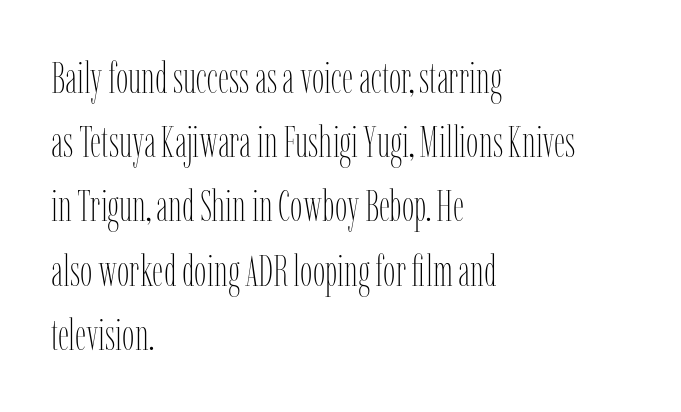
{"italic": "no", "bold": "no", "weight": "thin", "width": "condensed", "stroke_contrast": "low", "x_height": "medium", "monospaced": "no", "underline": "no", "align": "left", "line_spacing": "normal", "line_spacing_ratio": 1.46, "letter_spacing": "normal", "letter_spacing_em": 0.0, "glyph_px": 44}
